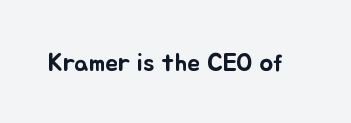
Q: Is the text italic (slanted)? A: No, it is upright.
Q: Is the text underlined? A: No.
Q: Is the spacing between letters normal or unusually wide? A: Normal.
